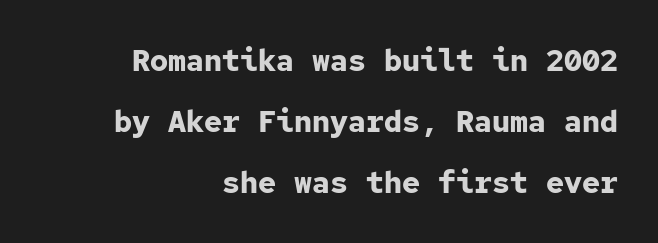
The image shows 30 px bold sans-serif type, upright, monospaced; set right-aligned, loose line spacing (2.03x), normal letter spacing, not underlined; low stroke contrast and a medium x-height.
